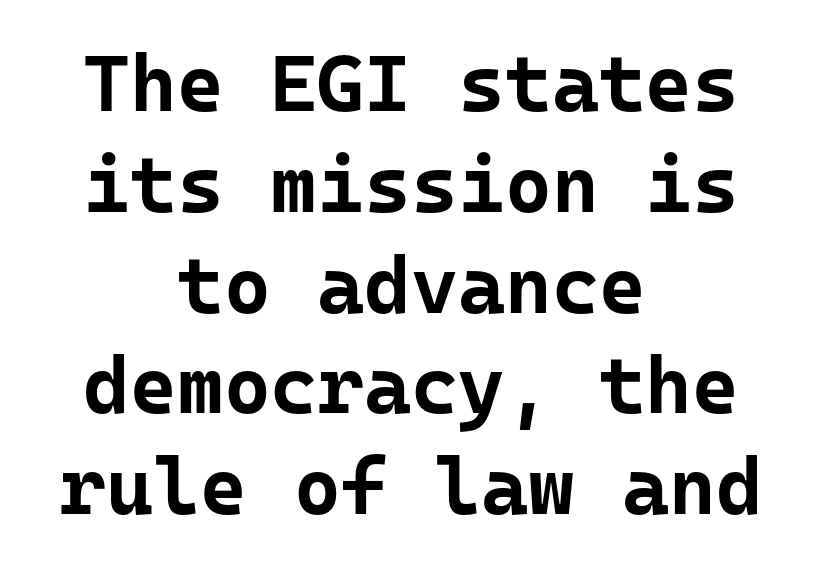
{"serif": "no", "italic": "no", "bold": "yes", "weight": "bold", "width": "normal", "stroke_contrast": "low", "x_height": "medium", "monospaced": "yes", "underline": "no", "align": "center", "line_spacing": "normal", "line_spacing_ratio": 1.26, "letter_spacing": "normal", "letter_spacing_em": 0.0, "glyph_px": 80}
